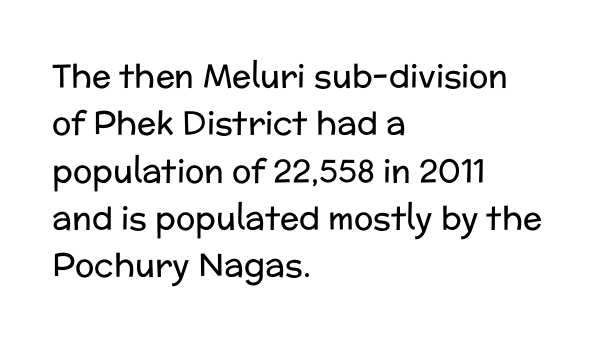
The image shows 32 px regular-weight sans-serif type, upright; set left-aligned, normal line spacing (1.48x), normal letter spacing, not underlined; low stroke contrast and a medium x-height.
